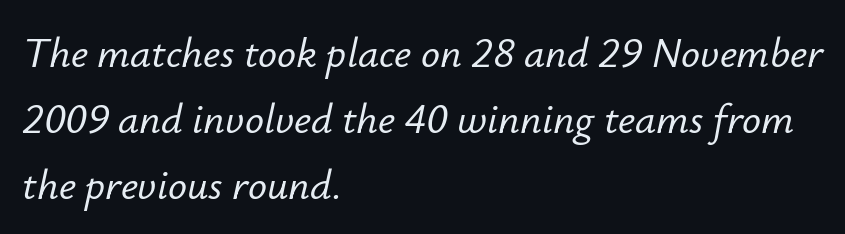
Q: Is the text italic (slanted)? A: Yes, it leans right by about 12 degrees.
Q: Is the text underlined? A: No.
Q: How is the paragraph aligned? A: Left-aligned.
Q: Is the spacing between letters normal or unusually wide? A: Normal.
Q: Is the spacing between lines tight, normal or loose? A: Normal.
Q: Width (condensed, normal, or wide)? A: Normal.
Q: Stroke contrast? A: Low.
Q: x-height? A: Small.
Q: Monospaced? A: No.
